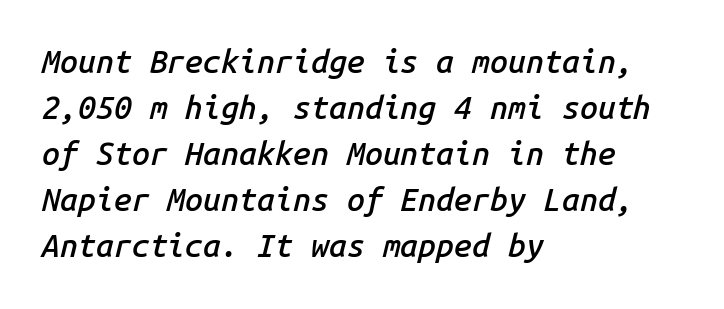
Yep, that's italic — everything's leaning. Bare-footed words on every line. A fair bit of extra ink — the face is semibold, not bold. In terms of leading, this rendering sits right in the middle. This sample has the even, mechanical cadence of fixed-width lettering.
